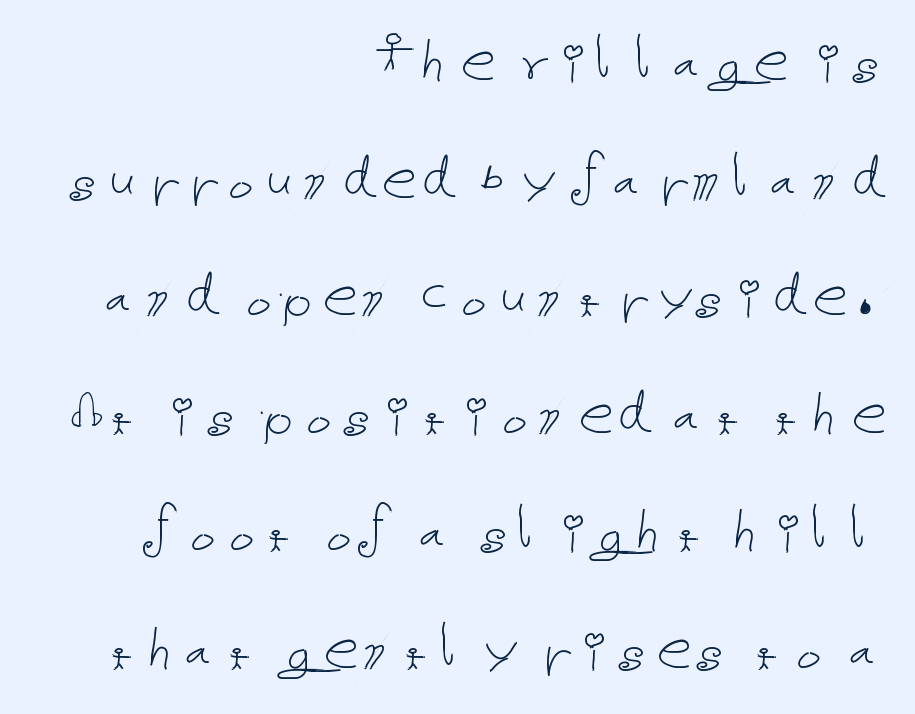
{"italic": "no", "bold": "no", "weight": "thin", "width": "normal", "stroke_contrast": "low", "x_height": "medium", "underline": "no", "align": "right", "line_spacing": "normal", "line_spacing_ratio": 1.68, "letter_spacing": "normal", "letter_spacing_em": 0.0, "glyph_px": 70}
